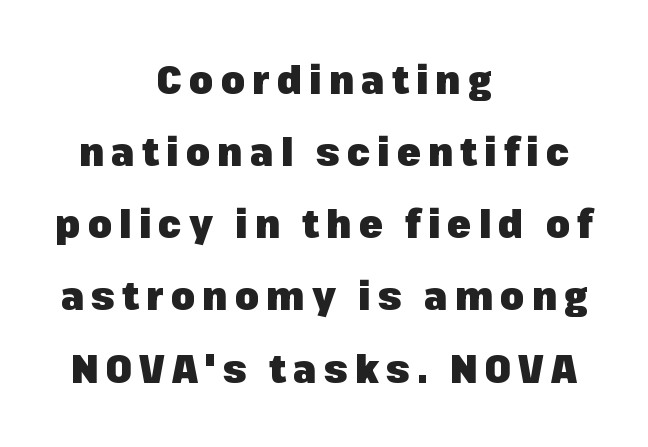
{"serif": "no", "italic": "no", "bold": "yes", "weight": "heavy", "width": "normal", "stroke_contrast": "low", "x_height": "medium", "monospaced": "no", "underline": "no", "align": "center", "line_spacing_ratio": 1.85, "glyph_px": 39}
